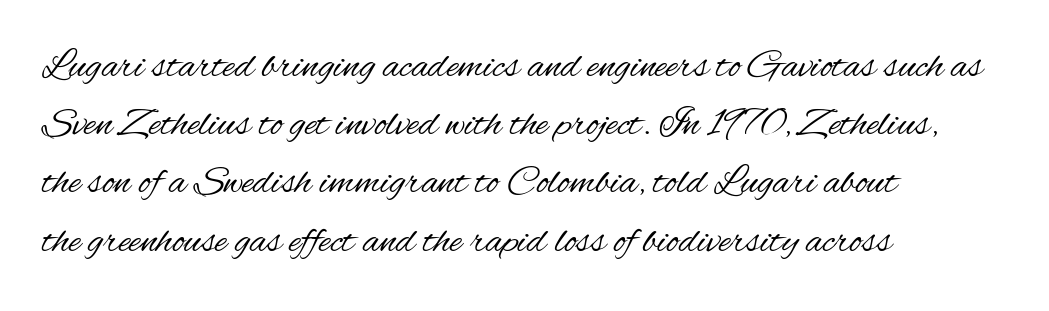
The image shows 41 px regular-weight, condensed sans-serif type; set left-aligned, normal line spacing (1.42x), normal letter spacing, not underlined; medium stroke contrast and a small x-height.
